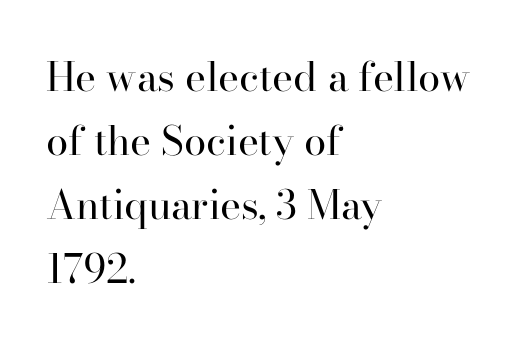
Q: Is the text bold? A: No.
Q: Is the text italic (slanted)? A: No, it is upright.
Q: Is the typeface a serif or a sans-serif typeface? A: Serif.
Q: Is the text underlined? A: No.
Q: How is the paragraph aligned? A: Left-aligned.
Q: Is the spacing between letters normal or unusually wide? A: Normal.
Q: Is the spacing between lines tight, normal or loose? A: Normal.
Q: Width (condensed, normal, or wide)? A: Normal.
Q: Stroke contrast? A: High.
Q: x-height? A: Small.
Q: Monospaced? A: No.
